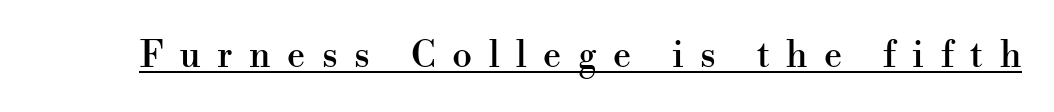
Q: Is the text italic (slanted)? A: No, it is upright.
Q: Is the typeface a serif or a sans-serif typeface? A: Serif.
Q: Is the text underlined? A: Yes.
Q: Is the spacing between letters normal or unusually wide? A: Unusually wide.
Q: Width (condensed, normal, or wide)? A: Normal.
Q: Stroke contrast? A: High.
Q: x-height? A: Small.
Q: Monospaced? A: No.
